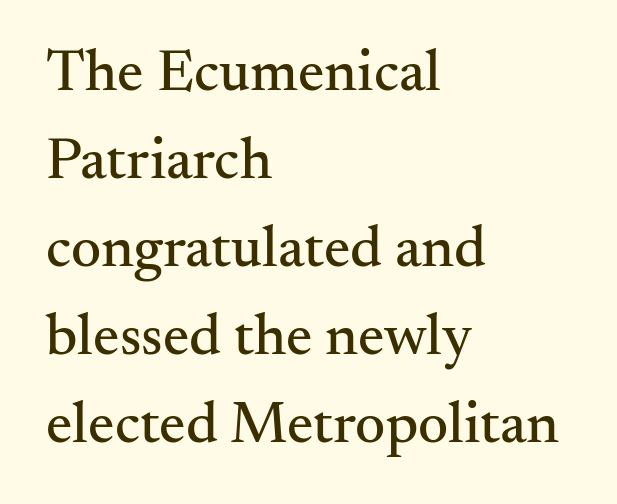
{"serif": "yes", "italic": "no", "width": "normal", "stroke_contrast": "medium", "x_height": "small", "monospaced": "no", "underline": "no", "align": "left", "line_spacing": "normal", "line_spacing_ratio": 1.49, "letter_spacing": "normal", "letter_spacing_em": 0.0, "glyph_px": 59}
